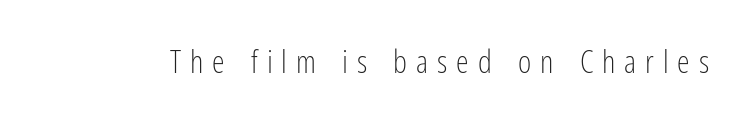
{"serif": "no", "italic": "no", "bold": "no", "weight": "light", "width": "condensed", "stroke_contrast": "low", "x_height": "medium", "monospaced": "no", "underline": "no", "letter_spacing": "wide", "letter_spacing_em": 0.28, "glyph_px": 32}
